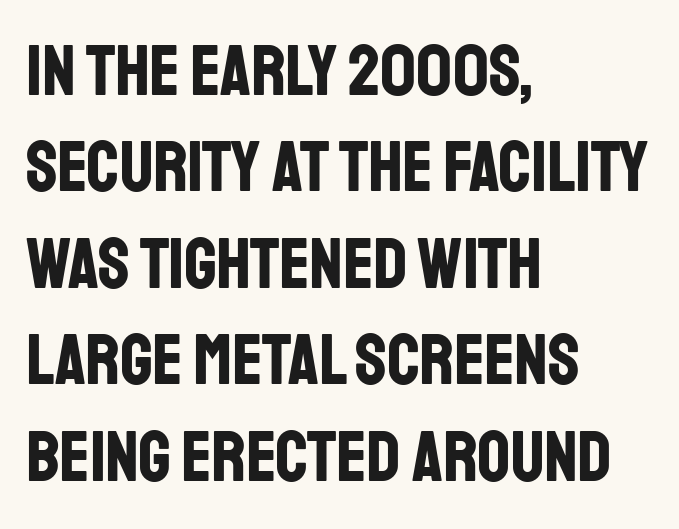
Q: Is the text bold? A: Yes.
Q: Is the text italic (slanted)? A: No, it is upright.
Q: Is the typeface a serif or a sans-serif typeface? A: Sans-serif.
Q: Is the text underlined? A: No.
Q: How is the paragraph aligned? A: Left-aligned.
Q: Is the spacing between letters normal or unusually wide? A: Normal.
Q: Is the spacing between lines tight, normal or loose? A: Normal.
Q: Width (condensed, normal, or wide)? A: Condensed.
Q: Stroke contrast? A: Low.
Q: x-height? A: Large.
Q: Monospaced? A: No.
